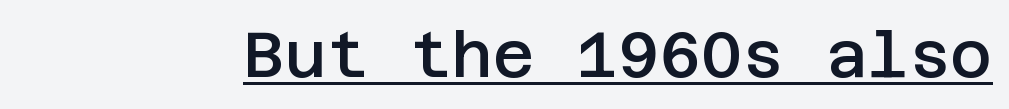
Q: Is the text bold? A: Semi-bold.
Q: Is the text italic (slanted)? A: No, it is upright.
Q: Is the typeface a serif or a sans-serif typeface? A: Sans-serif.
Q: Is the text underlined? A: Yes.
Q: Is the spacing between letters normal or unusually wide? A: Normal.
Q: Width (condensed, normal, or wide)? A: Normal.
Q: Stroke contrast? A: Low.
Q: x-height? A: Large.
